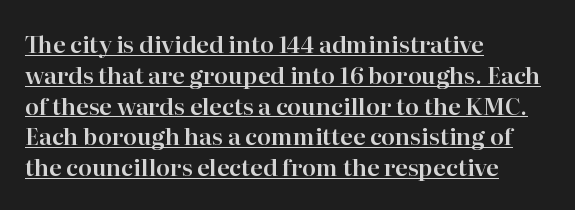
A typesetter would call this zero additional tracking. The setting favours the left margin, as ordinary paragraphs usually do. This rendering features underlined lettering. Each new line begins a customary step beneath the previous one.
